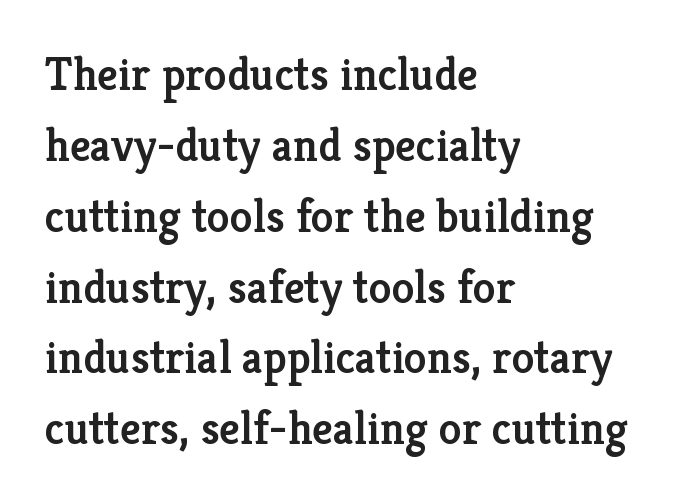
Q: Is the text bold? A: Semi-bold.
Q: Is the text italic (slanted)? A: No, it is upright.
Q: Is the typeface a serif or a sans-serif typeface? A: Serif.
Q: Is the text underlined? A: No.
Q: How is the paragraph aligned? A: Left-aligned.
Q: Is the spacing between letters normal or unusually wide? A: Normal.
Q: Is the spacing between lines tight, normal or loose? A: Normal.
Q: Width (condensed, normal, or wide)? A: Normal.
Q: Stroke contrast? A: Low.
Q: x-height? A: Medium.
Q: Monospaced? A: No.
